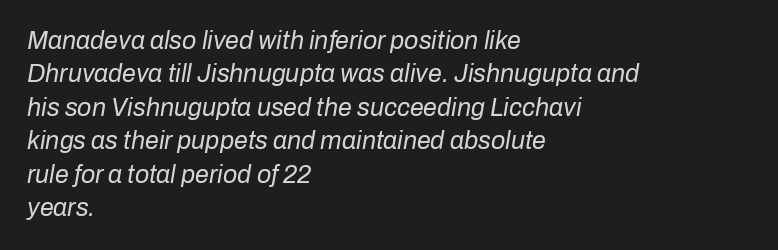
{"italic": "yes", "lean": "right", "slant_degrees": 10, "bold": "no", "underline": "no", "align": "left", "line_spacing": "normal", "line_spacing_ratio": 1.34, "letter_spacing": "normal", "letter_spacing_em": 0.0, "glyph_px": 25}
